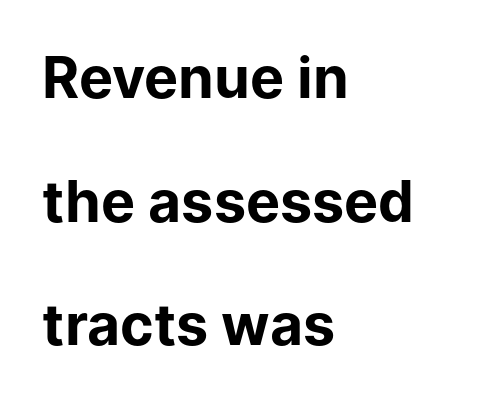
Q: Is the text bold? A: Yes.
Q: Is the text italic (slanted)? A: No, it is upright.
Q: Is the typeface a serif or a sans-serif typeface? A: Sans-serif.
Q: Is the text underlined? A: No.
Q: How is the paragraph aligned? A: Left-aligned.
Q: Is the spacing between letters normal or unusually wide? A: Normal.
Q: Is the spacing between lines tight, normal or loose? A: Loose.
Q: Width (condensed, normal, or wide)? A: Normal.
Q: Stroke contrast? A: Low.
Q: x-height? A: Medium.
Q: Monospaced? A: No.
